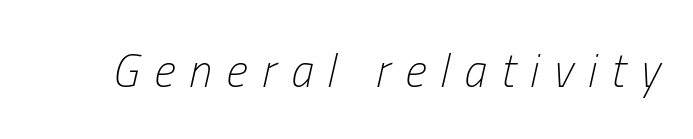
{"italic": "yes", "lean": "right", "slant_degrees": 13, "bold": "no", "weight": "light", "width": "condensed", "stroke_contrast": "low", "x_height": "medium", "monospaced": "no", "underline": "no", "letter_spacing": "wide", "letter_spacing_em": 0.32, "glyph_px": 46}
